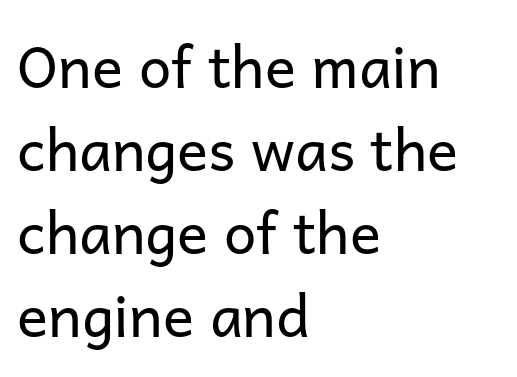
Does the leading feel generous? No, just average. Descenders hang freely into open space. You could call the tracking neutral — neither tight nor loose. These lines are rendered in a variable-pitch font.
